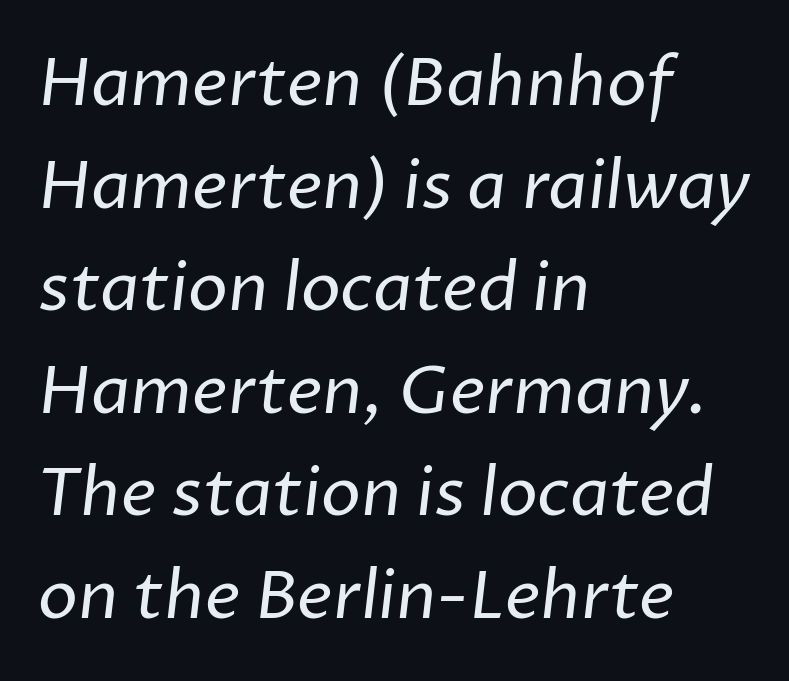
The image shows 67 px regular-weight sans-serif type; set left-aligned, normal line spacing (1.53x), normal letter spacing, not underlined; low stroke contrast and a medium x-height.
